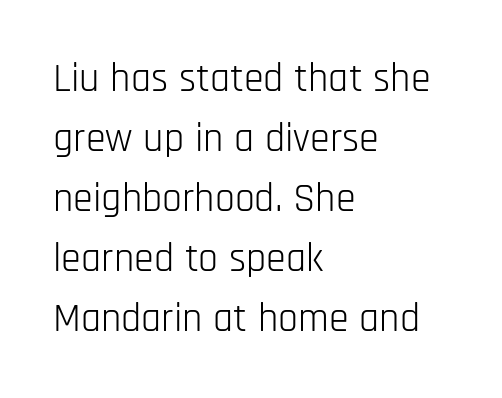
{"serif": "no", "italic": "no", "bold": "no", "weight": "light", "width": "condensed", "stroke_contrast": "low", "x_height": "large", "monospaced": "no", "underline": "no", "align": "left", "line_spacing": "normal", "line_spacing_ratio": 1.5, "letter_spacing": "normal", "letter_spacing_em": 0.0, "glyph_px": 40}
